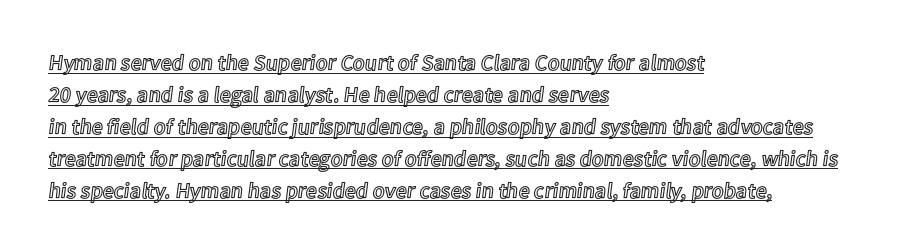
Q: Is the text italic (slanted)? A: Yes.
Q: Is the text underlined? A: Yes.
Q: How is the paragraph aligned? A: Left-aligned.
Q: Is the spacing between letters normal or unusually wide? A: Normal.
Q: Is the spacing between lines tight, normal or loose? A: Normal.
